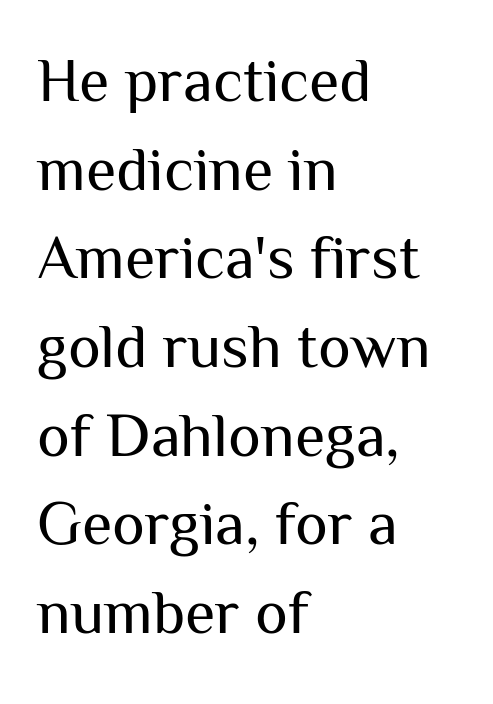
Q: Is the text bold? A: No.
Q: Is the text italic (slanted)? A: No, it is upright.
Q: Is the typeface a serif or a sans-serif typeface? A: Sans-serif.
Q: Is the text underlined? A: No.
Q: How is the paragraph aligned? A: Left-aligned.
Q: Is the spacing between letters normal or unusually wide? A: Normal.
Q: Is the spacing between lines tight, normal or loose? A: Normal.
Q: Width (condensed, normal, or wide)? A: Normal.
Q: Stroke contrast? A: Medium.
Q: x-height? A: Medium.
Q: Monospaced? A: No.
